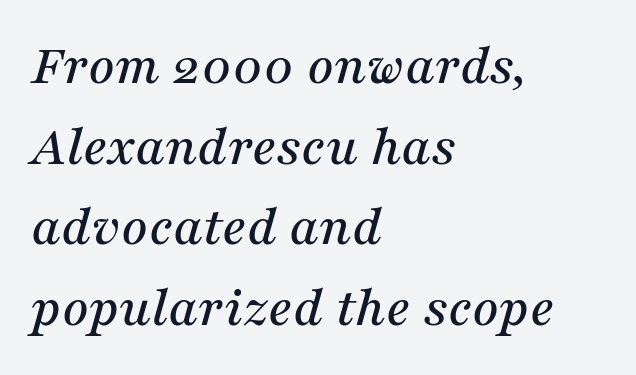
{"serif": "yes", "italic": "yes", "lean": "right", "slant_degrees": 16, "width": "normal", "stroke_contrast": "medium", "x_height": "medium", "monospaced": "no", "underline": "no", "align": "left", "line_spacing": "normal", "line_spacing_ratio": 1.39, "letter_spacing": "normal", "letter_spacing_em": 0.0, "glyph_px": 58}
